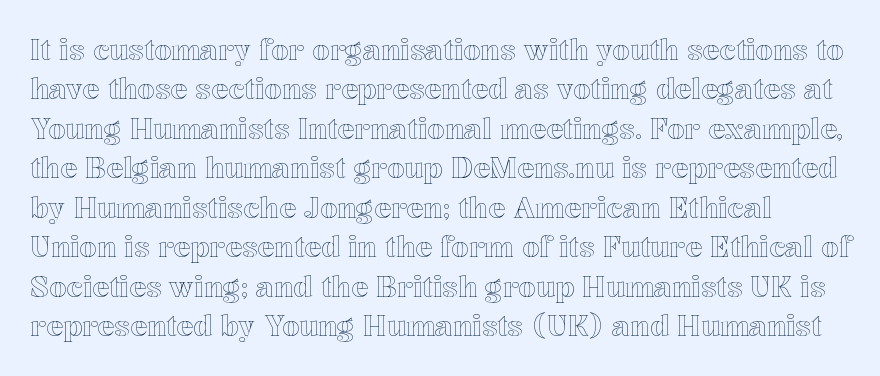
Q: Is the text italic (slanted)? A: No, it is upright.
Q: Is the text underlined? A: No.
Q: Is the spacing between letters normal or unusually wide? A: Normal.
Q: Is the spacing between lines tight, normal or loose? A: Normal.
Q: Width (condensed, normal, or wide)? A: Normal.
Q: x-height? A: Medium.
Q: Monospaced? A: No.
